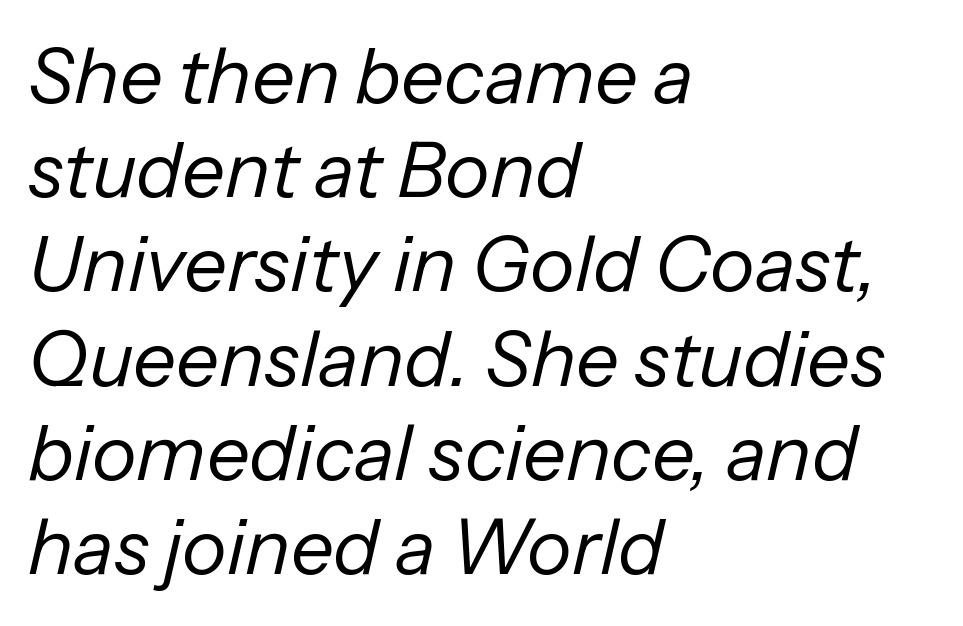
Q: Is the text bold? A: No.
Q: Is the text italic (slanted)? A: Yes, it leans right by about 13 degrees.
Q: Is the text underlined? A: No.
Q: How is the paragraph aligned? A: Left-aligned.
Q: Is the spacing between letters normal or unusually wide? A: Normal.
Q: Width (condensed, normal, or wide)? A: Normal.
Q: Stroke contrast? A: Low.
Q: x-height? A: Medium.
Q: Monospaced? A: No.
